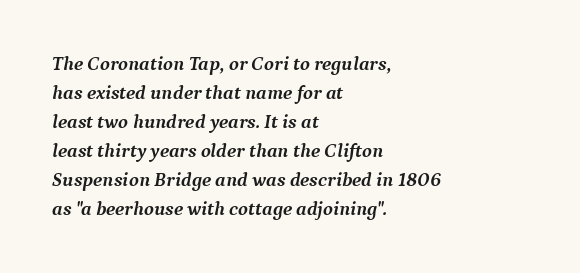
Casual observation: everything's shoved over to the left. Reading down the column, the eye jumps a familiar distance to each next line. Check under the words: just untouched page. Thick stems and heavy bowls — unmistakably bold. Emphasis-style slanted type is in use. How are the letters spaced? Ordinarily, with no added tracking.
